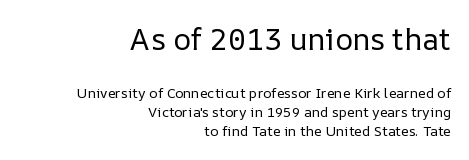
{"italic": "no", "bold": "no", "weight": "regular", "width": "normal", "stroke_contrast": "low", "x_height": "medium", "monospaced": "no", "underline": "no", "align": "right", "line_spacing": "normal", "line_spacing_ratio": 1.37, "letter_spacing": "normal", "letter_spacing_em": 0.0, "larger_block": "first", "size_ratio": 2.14, "glyph_px": 30}
